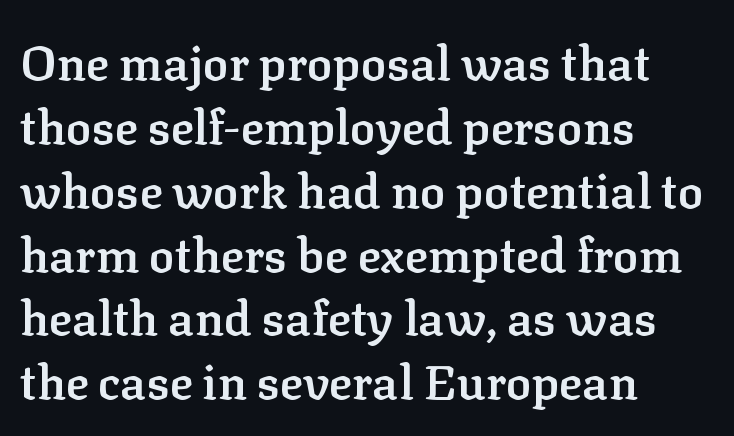
The image shows 48 px semibold serif type, upright; set left-aligned, normal line spacing (1.33x), normal letter spacing, not underlined; low stroke contrast and a medium x-height.
